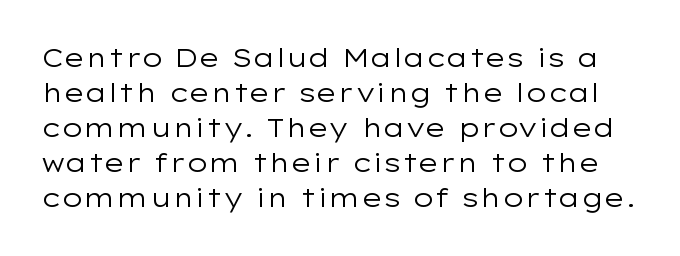
Q: Is the text bold? A: No.
Q: Is the text italic (slanted)? A: No, it is upright.
Q: Is the text underlined? A: No.
Q: Is the spacing between letters normal or unusually wide? A: Normal.
Q: Is the spacing between lines tight, normal or loose? A: Normal.
